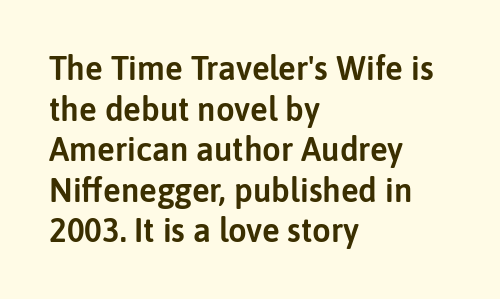
{"serif": "no", "italic": "no", "width": "normal", "stroke_contrast": "low", "x_height": "medium", "monospaced": "no", "underline": "no", "align": "left", "line_spacing_ratio": 1.23, "letter_spacing": "normal", "letter_spacing_em": 0.0, "glyph_px": 33}
